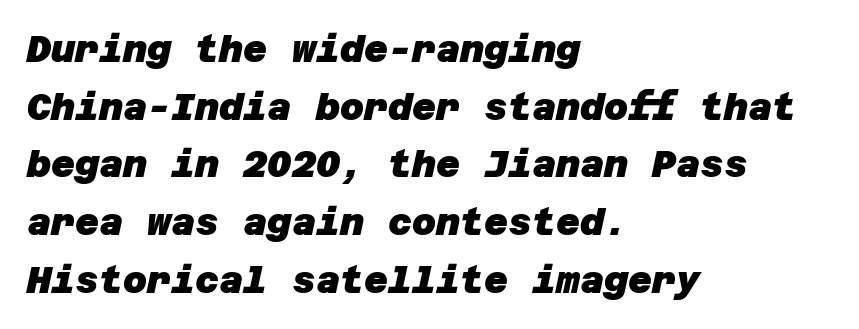
Q: Is the text bold? A: Yes.
Q: Is the typeface a serif or a sans-serif typeface? A: Sans-serif.
Q: Is the text underlined? A: No.
Q: How is the paragraph aligned? A: Left-aligned.
Q: Is the spacing between letters normal or unusually wide? A: Normal.
Q: Is the spacing between lines tight, normal or loose? A: Normal.
Q: Width (condensed, normal, or wide)? A: Normal.
Q: Stroke contrast? A: Low.
Q: x-height? A: Large.
